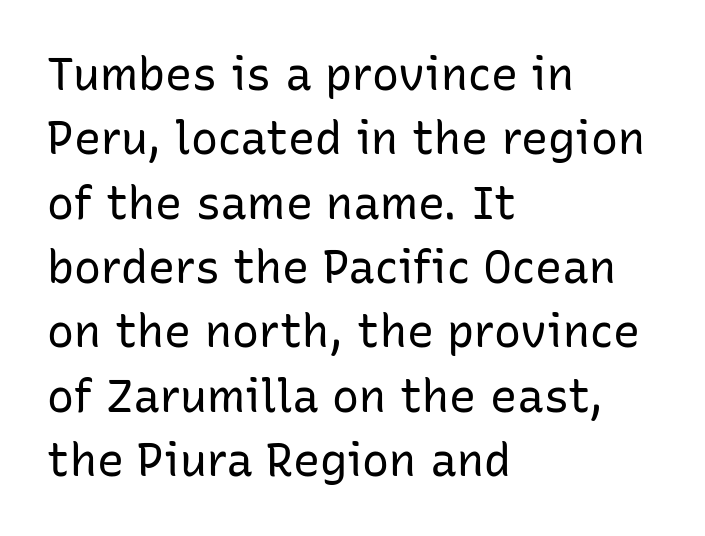
The image shows 45 px regular-weight sans-serif type, upright; set left-aligned, normal line spacing (1.43x), normal letter spacing, not underlined; low stroke contrast and a medium x-height.
